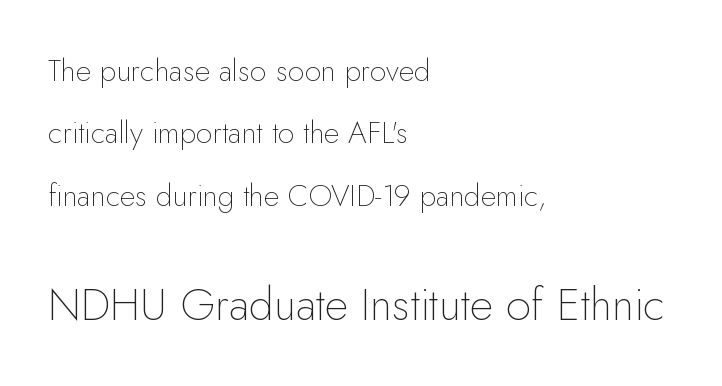
Do the characters align in a grid? No, the font is proportional. This layout puts the modest block above and the oversized block below. Regarding serifs, this sample does without them. This rendering uses left alignment, leaving the right contour irregular. It's the straight-up-and-down kind of type.
